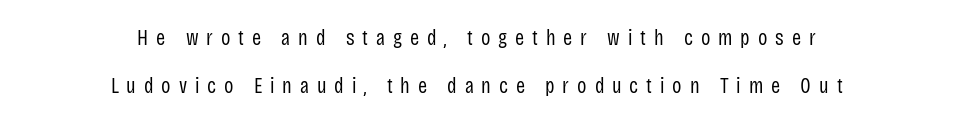
{"italic": "no", "bold": "no", "underline": "no", "align": "center", "line_spacing": "loose", "line_spacing_ratio": 2.17, "letter_spacing": "wide", "letter_spacing_em": 0.36, "glyph_px": 22}
